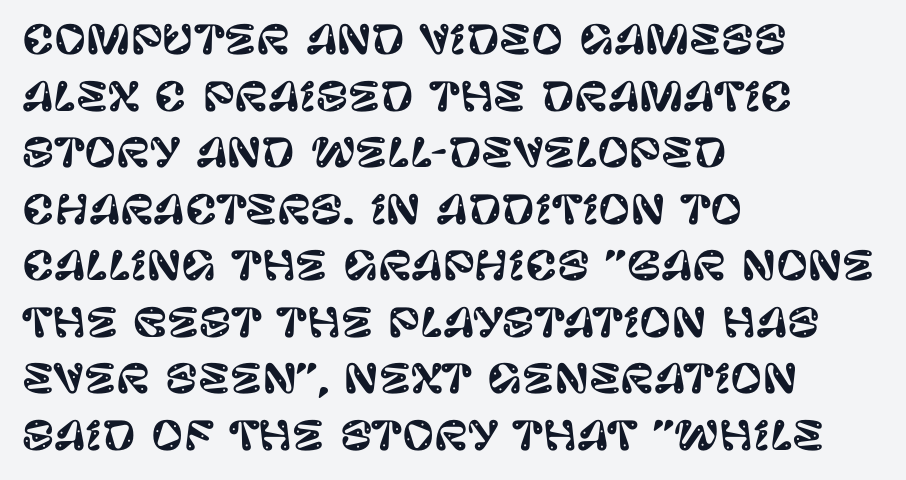
Q: Is the text italic (slanted)? A: Yes.
Q: Is the typeface a serif or a sans-serif typeface? A: Sans-serif.
Q: Is the text underlined? A: No.
Q: How is the paragraph aligned? A: Left-aligned.
Q: Is the spacing between letters normal or unusually wide? A: Normal.
Q: Is the spacing between lines tight, normal or loose? A: Normal.
Q: Width (condensed, normal, or wide)? A: Normal.
Q: Stroke contrast? A: Low.
Q: x-height? A: Large.
Q: Monospaced? A: No.
